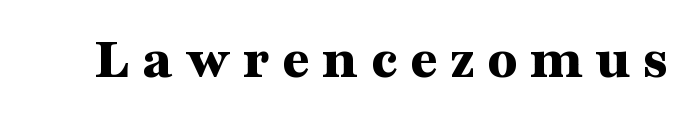
Quick note: underline off. Every letter is thick-stroked: bold, no question. How are the letters spaced? Widely, with obvious added tracking. Stroke terminals: seriffed.
